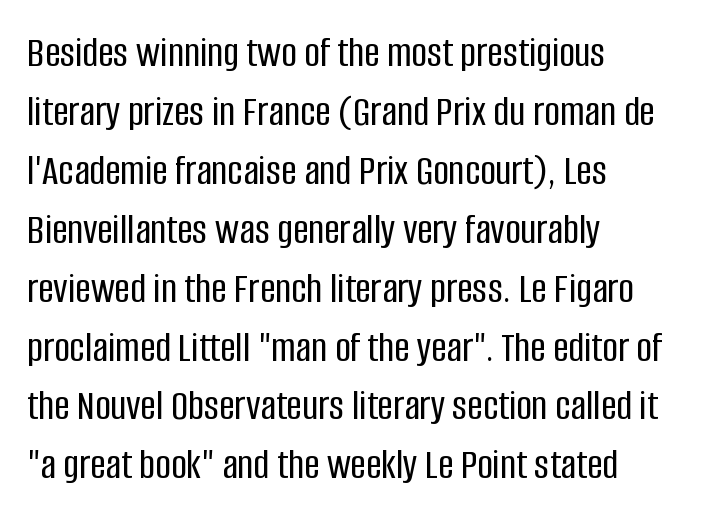
Q: Is the text italic (slanted)? A: No, it is upright.
Q: Is the typeface a serif or a sans-serif typeface? A: Sans-serif.
Q: Is the text underlined? A: No.
Q: How is the paragraph aligned? A: Left-aligned.
Q: Is the spacing between letters normal or unusually wide? A: Normal.
Q: Is the spacing between lines tight, normal or loose? A: Normal.
Q: Width (condensed, normal, or wide)? A: Condensed.
Q: Stroke contrast? A: Low.
Q: x-height? A: Large.
Q: Monospaced? A: No.
